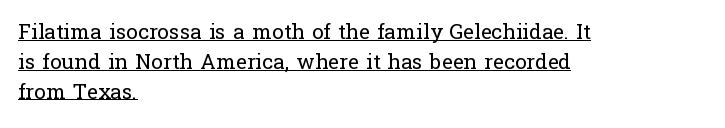
{"italic": "no", "bold": "no", "underline": "yes", "align": "left", "line_spacing": "normal", "line_spacing_ratio": 1.42, "letter_spacing": "normal", "letter_spacing_em": 0.0, "glyph_px": 21}
